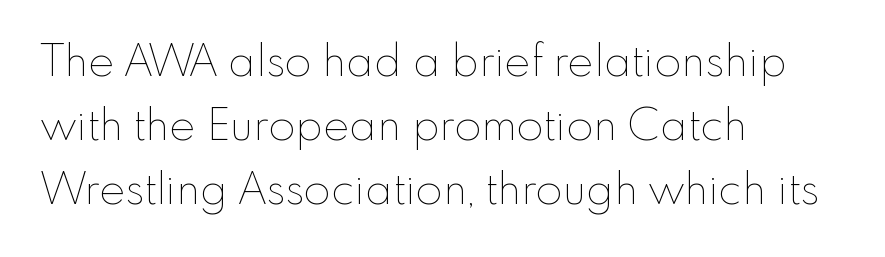
{"italic": "no", "bold": "no", "weight": "thin", "width": "normal", "stroke_contrast": "low", "x_height": "small", "monospaced": "no", "underline": "no", "align": "left", "line_spacing": "normal", "line_spacing_ratio": 1.46, "letter_spacing": "normal", "letter_spacing_em": 0.0, "glyph_px": 44}
